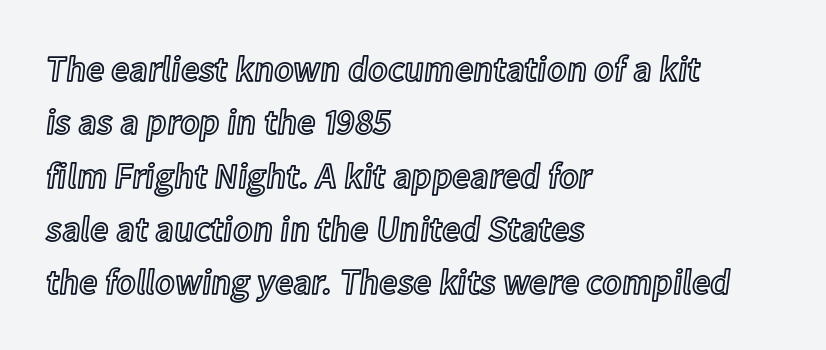
The image shows 36 px text type; set left-aligned, normal line spacing (1.48x), normal letter spacing, not underlined; a medium x-height.
